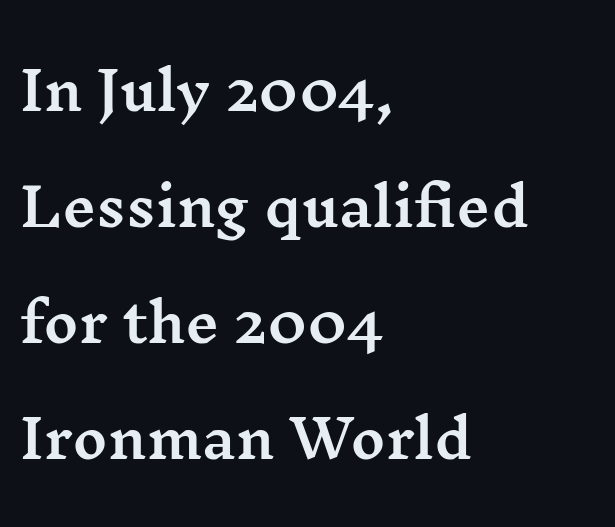
The image shows 53 px wide serif type, upright; set left-aligned, loose line spacing (2.19x), normal letter spacing, not underlined; medium stroke contrast and a medium x-height.
